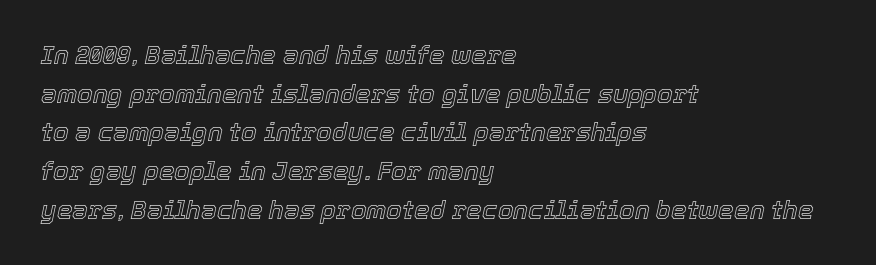
The ragged edge is on the right, which tells us the setting is flush left. This sample uses plain, unmodified letter spacing. Successive baselines arrive at the customary interval. Nobody drew a line under any word here. Does the lettering tilt? It does — this is italic.
